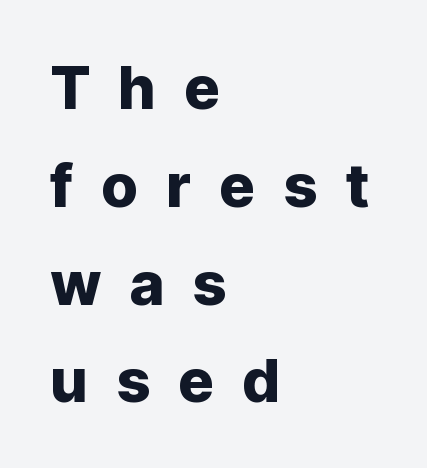
The image shows 60 px sans-serif type, upright; set left-aligned, normal line spacing (1.63x), unusually wide letter spacing (+0.46 em), not underlined; low stroke contrast and a medium x-height.
